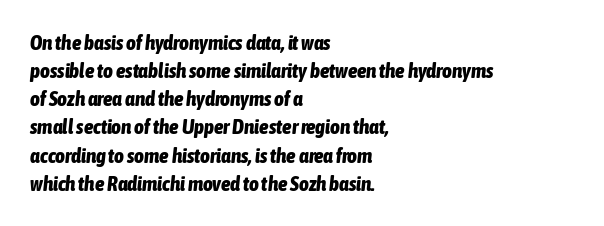
The image shows 21 px bold type, italic (leaning right); set left-aligned, normal line spacing (1.34x), normal letter spacing, not underlined.
